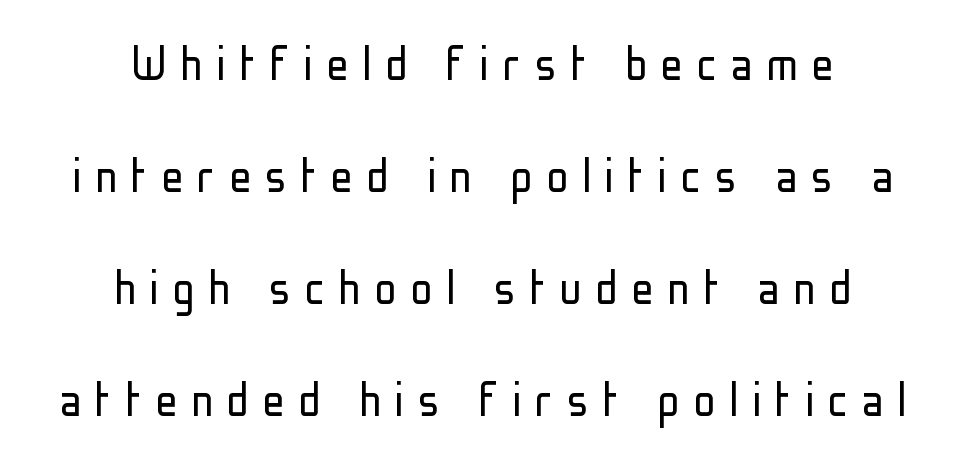
A typesetter would call this leading open, well beyond the default. Centered paragraph, ragged on both sides. Observe the absence of serifs on each vertical stroke in this sample. Here the glyphs are tracked loosely, breaking word shapes into spaced letters. Descenders hang freely into open space.
